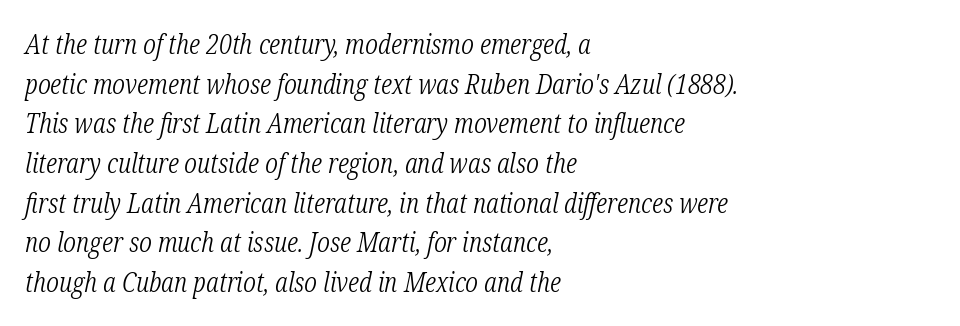
Each stroke keeps to a modest, everyday thickness or less. Glyph-to-glyph distance matches everyday printed text. Left-aligned paragraph, ragged on the right. Rendered with sloped, italic letterforms.
